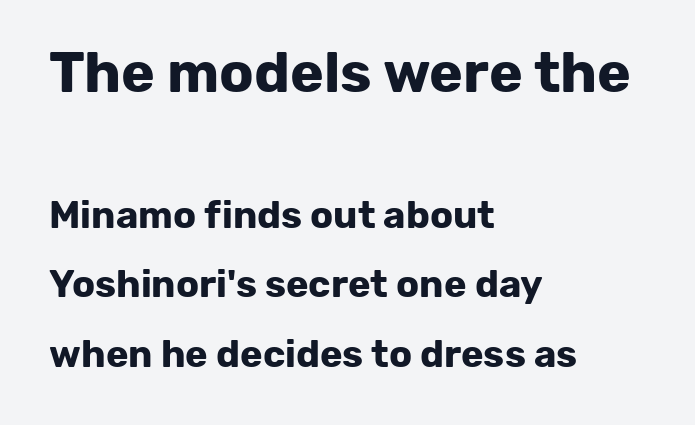
Q: Is the text bold? A: Yes.
Q: Is the text italic (slanted)? A: No, it is upright.
Q: Is the typeface a serif or a sans-serif typeface? A: Sans-serif.
Q: Is the text underlined? A: No.
Q: How is the paragraph aligned? A: Left-aligned.
Q: Is the spacing between letters normal or unusually wide? A: Normal.
Q: Which block of text is set in a larger size, the first (top) or the second (bottom)? A: The first (top) one.
Q: Width (condensed, normal, or wide)? A: Normal.
Q: Stroke contrast? A: Low.
Q: x-height? A: Medium.
Q: Monospaced? A: No.
